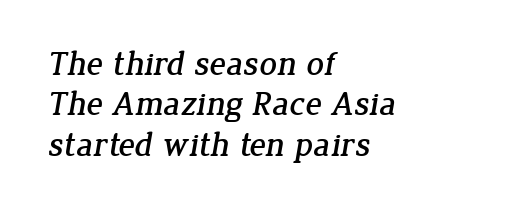
The image shows 34 px serif type; set left-aligned, line spacing 1.19x, normal letter spacing, not underlined; low stroke contrast and a medium x-height.
